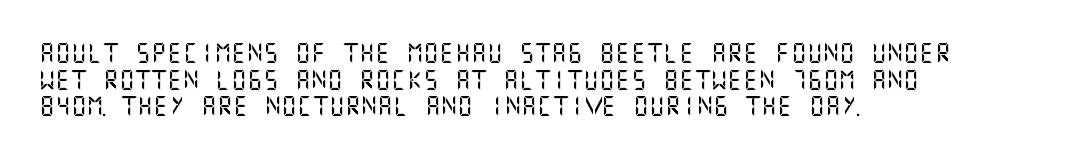
Which margin do the lines hug? The left one — the right edge is uneven. Do the letters lean? They stand straight. Students, note that the glyphs here touch the page at normal intervals. The block of text has a typical density, with ordinary space between rows. Unmarked baselines from the first word to the last.
